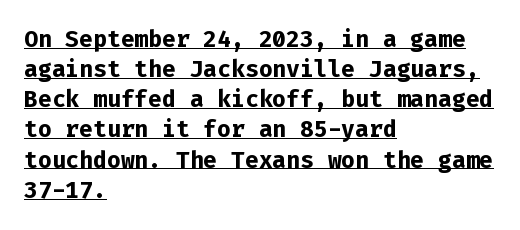
Q: Is the text bold? A: Yes.
Q: Is the text italic (slanted)? A: No, it is upright.
Q: Is the text underlined? A: Yes.
Q: How is the paragraph aligned? A: Left-aligned.
Q: Is the spacing between letters normal or unusually wide? A: Normal.
Q: Is the spacing between lines tight, normal or loose? A: Normal.
